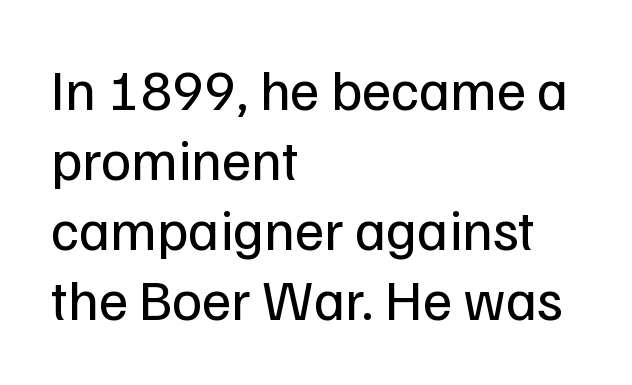
{"serif": "no", "italic": "no", "bold": "no", "weight": "regular", "width": "normal", "stroke_contrast": "low", "x_height": "medium", "monospaced": "no", "underline": "no", "align": "left", "line_spacing_ratio": 1.23, "letter_spacing": "normal", "letter_spacing_em": 0.0, "glyph_px": 57}
